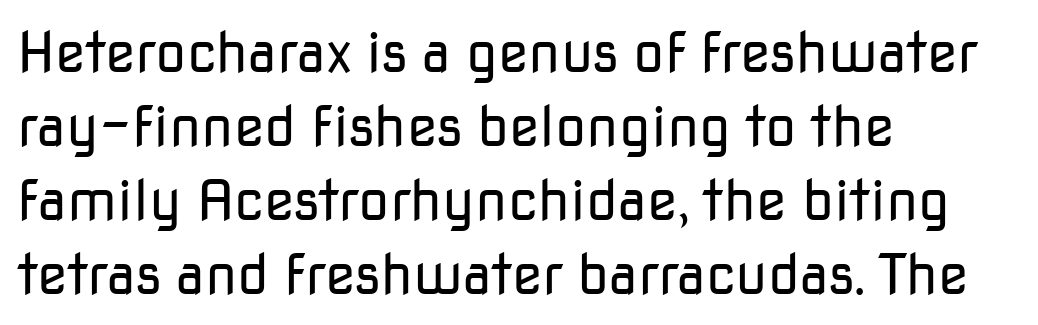
The image shows 56 px regular-weight sans-serif type, upright; set left-aligned, normal line spacing (1.32x), normal letter spacing, not underlined; low stroke contrast and a medium x-height.
